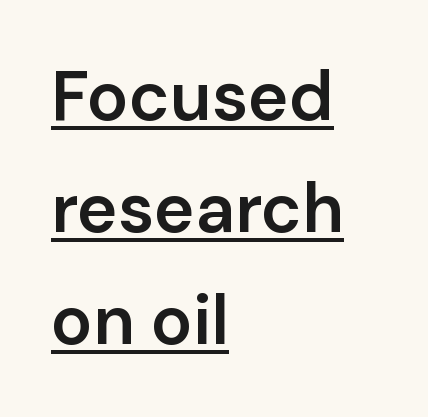
The lettering stays uniformly vertical, giving the passage a roman look. Look at the tracking — it's just the regular setting, nothing added. Reading down the block, your eye returns to a fixed left position each line. These lines sit exactly where default settings would place them. You can see a thin bar hugging the bottom of the glyphs.
